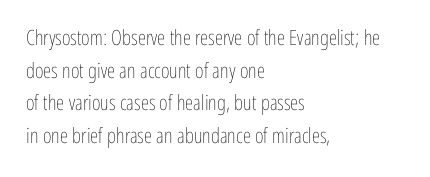
Q: Is the text bold? A: No.
Q: Is the text italic (slanted)? A: No, it is upright.
Q: Is the text underlined? A: No.
Q: How is the paragraph aligned? A: Left-aligned.
Q: Is the spacing between letters normal or unusually wide? A: Normal.
Q: Is the spacing between lines tight, normal or loose? A: Normal.
